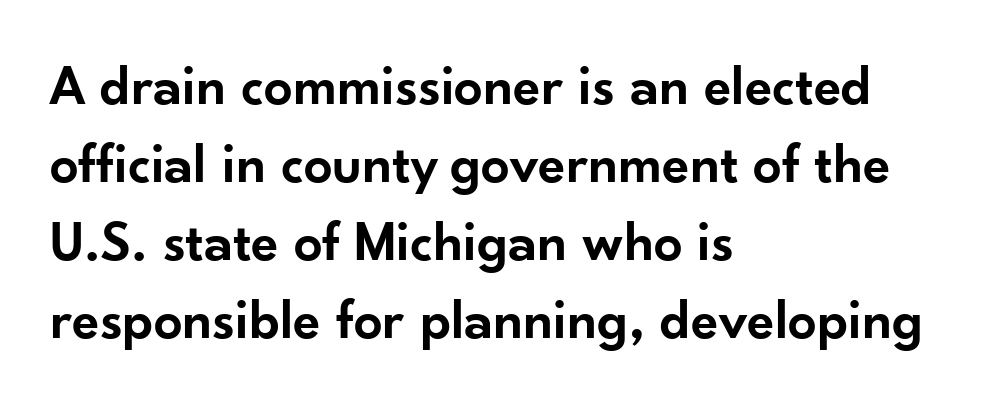
{"serif": "no", "italic": "no", "bold": "semi", "weight": "semibold", "width": "normal", "stroke_contrast": "low", "x_height": "small", "monospaced": "no", "underline": "no", "align": "left", "line_spacing": "normal", "line_spacing_ratio": 1.37, "letter_spacing": "normal", "letter_spacing_em": 0.0, "glyph_px": 57}
